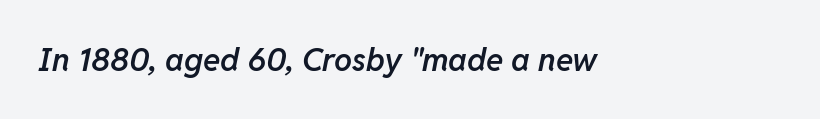
The image shows 32 px semibold type, italic (leaning right); set normal letter spacing, not underlined; low stroke contrast and a medium x-height.
